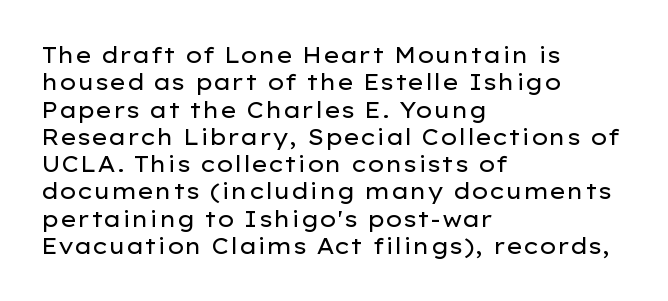
Rendered with straight, roman letterforms. Weight: not bold — regular or lighter. Words appear dense and cohesive because spacing is normal. Horizontal alignment here is leftward, the default for most running prose. A clean baseline with only descenders dipping below it.
